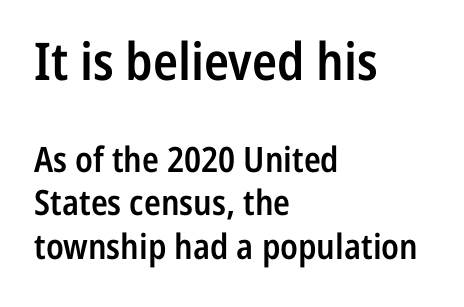
Character widths vary here, with narrow letters taking less room than wide ones. Nothing sits at the stroke ends, so this counts as sans-serif. A roman cut, with each character standing at attention. How are the letters spaced? Ordinarily, with no added tracking.
